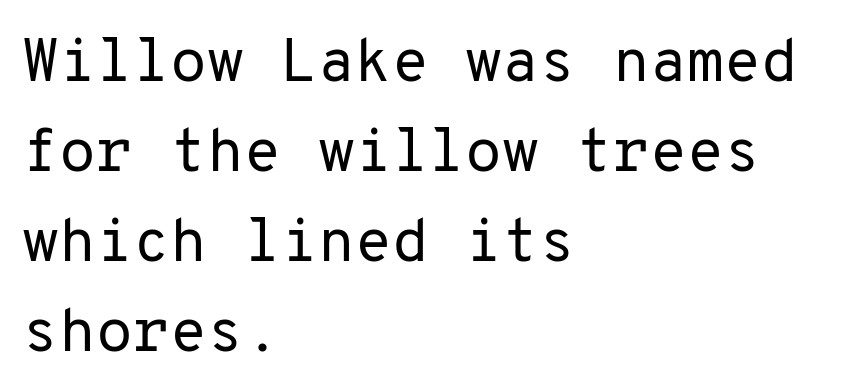
The image shows 60 px regular-weight sans-serif type, upright, monospaced; set left-aligned, normal line spacing (1.5x), normal letter spacing, not underlined; low stroke contrast and a medium x-height.
